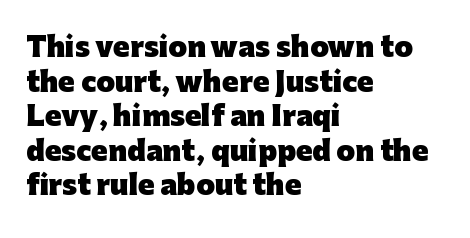
Q: Is the text bold? A: Yes.
Q: Is the text italic (slanted)? A: No, it is upright.
Q: Is the text underlined? A: No.
Q: How is the paragraph aligned? A: Left-aligned.
Q: Is the spacing between letters normal or unusually wide? A: Normal.
Q: Is the spacing between lines tight, normal or loose? A: Normal.
